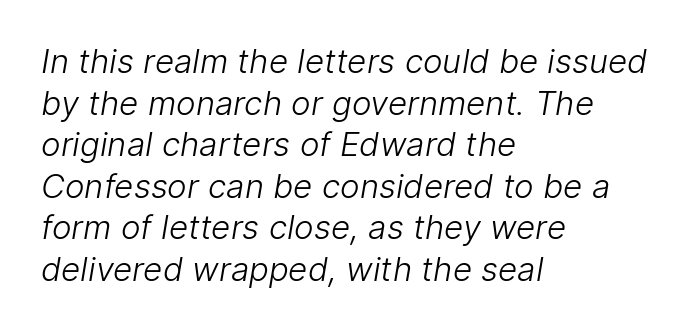
The image shows 33 px light sans-serif type; set left-aligned, normal line spacing (1.26x), normal letter spacing, not underlined; low stroke contrast and a medium x-height.
